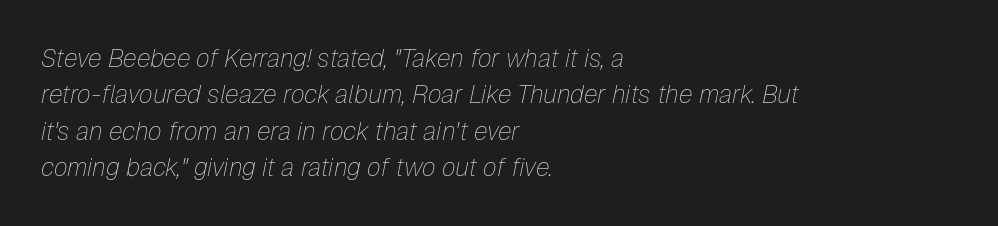
{"italic": "yes", "lean": "right", "slant_degrees": 12, "bold": "no", "underline": "no", "align": "left", "line_spacing": "normal", "line_spacing_ratio": 1.46, "letter_spacing": "normal", "letter_spacing_em": 0.0, "glyph_px": 25}
